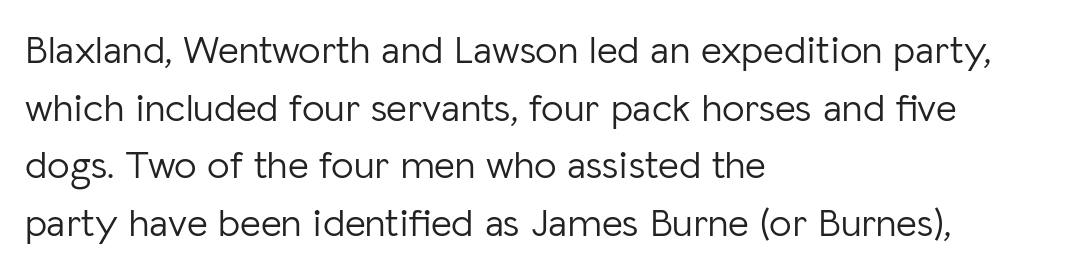
Vertically, the passage feels balanced, rows spaced as you'd expect. This is sans-serif lettering, the kind often seen on screens and signage. The letters sit at their default tracking, neither squeezed nor spread. Posture: straight, roman, zero tilt.
